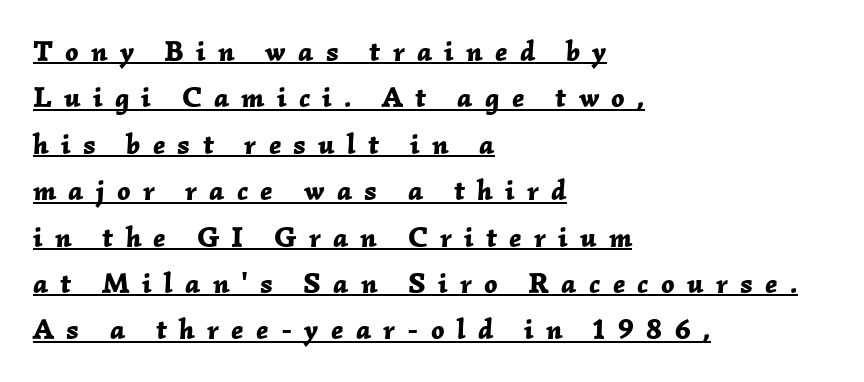
The image shows 29 px bold type, italic (leaning right); set left-aligned, normal line spacing (1.6x), unusually wide letter spacing (+0.42 em), underlined; low stroke contrast and a medium x-height.
